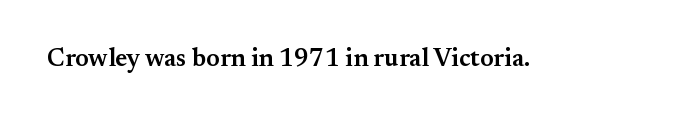
The image shows 25 px text type, upright; set normal letter spacing, not underlined.
